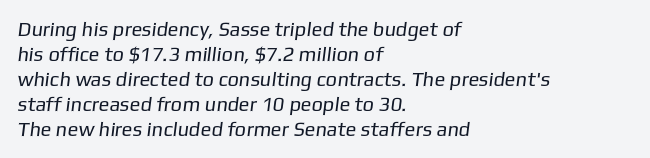
Q: Is the text bold? A: No.
Q: Is the text underlined? A: No.
Q: How is the paragraph aligned? A: Left-aligned.
Q: Is the spacing between letters normal or unusually wide? A: Normal.
Q: Is the spacing between lines tight, normal or loose? A: Normal.
